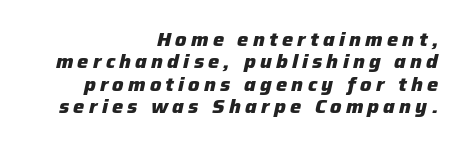
Horizontal alignment here is rightward, an uncommon choice for prose. These words are printed bold, with thick strokes throughout. Leading is clearly below the norm, producing a dense column. There is plenty of visible air inserted between adjacent glyphs.
